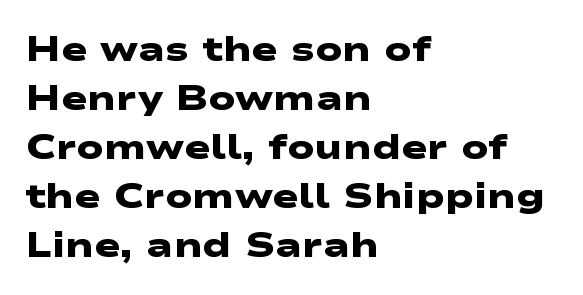
{"serif": "no", "bold": "yes", "weight": "heavy", "width": "wide", "stroke_contrast": "low", "x_height": "medium", "monospaced": "no", "underline": "no", "align": "left", "line_spacing": "normal", "line_spacing_ratio": 1.4, "letter_spacing": "normal", "letter_spacing_em": 0.0, "glyph_px": 35}
